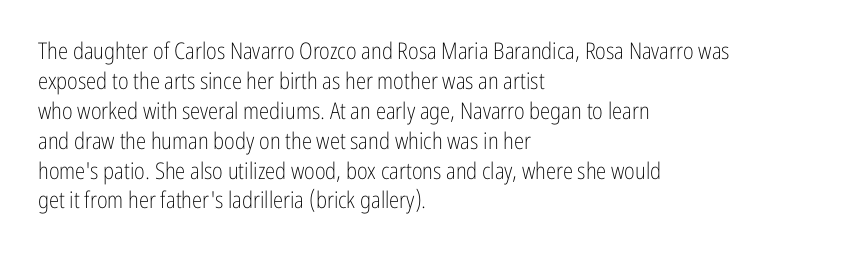
Q: Is the text bold? A: No.
Q: Is the text italic (slanted)? A: No, it is upright.
Q: Is the text underlined? A: No.
Q: How is the paragraph aligned? A: Left-aligned.
Q: Is the spacing between letters normal or unusually wide? A: Normal.
Q: Is the spacing between lines tight, normal or loose? A: Normal.
